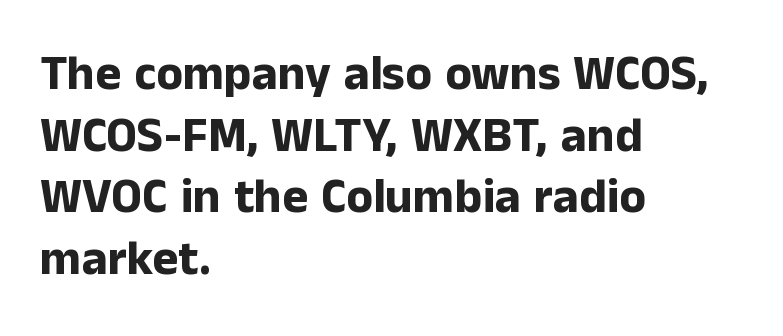
{"serif": "no", "italic": "no", "bold": "yes", "weight": "bold", "width": "normal", "stroke_contrast": "low", "x_height": "medium", "monospaced": "no", "underline": "no", "align": "left", "line_spacing": "normal", "line_spacing_ratio": 1.26, "letter_spacing": "normal", "letter_spacing_em": 0.0, "glyph_px": 49}
